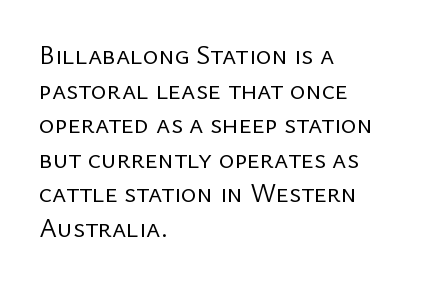
The image shows 27 px text type, upright; set left-aligned, normal line spacing (1.28x), normal letter spacing, not underlined.
